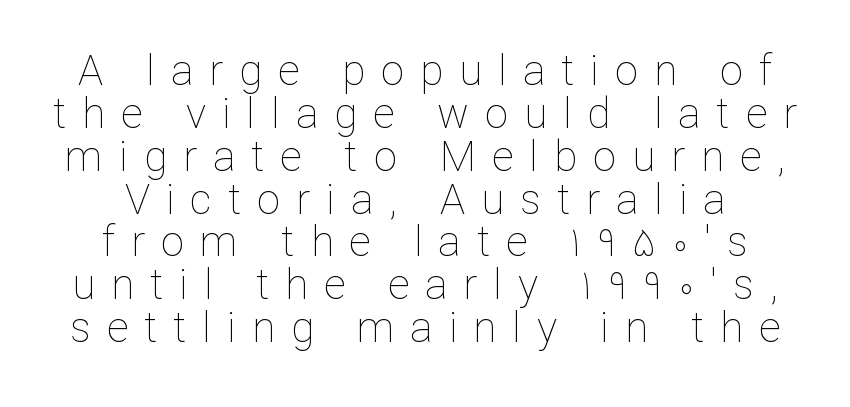
Q: Is the text bold? A: No.
Q: Is the text italic (slanted)? A: No, it is upright.
Q: Is the text underlined? A: No.
Q: How is the paragraph aligned? A: Centered.
Q: Is the spacing between letters normal or unusually wide? A: Unusually wide.
Q: Is the spacing between lines tight, normal or loose? A: Tight.
Q: Width (condensed, normal, or wide)? A: Normal.
Q: Stroke contrast? A: Low.
Q: x-height? A: Medium.
Q: Monospaced? A: No.
